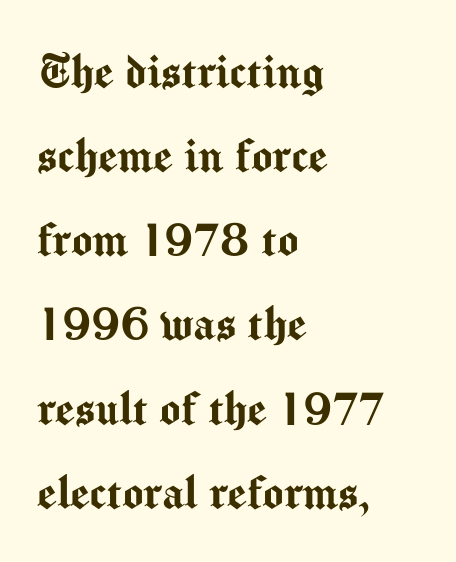
The image shows 55 px sans-serif type, upright; set left-aligned, normal line spacing (1.53x), normal letter spacing, not underlined; medium stroke contrast and a medium x-height.
